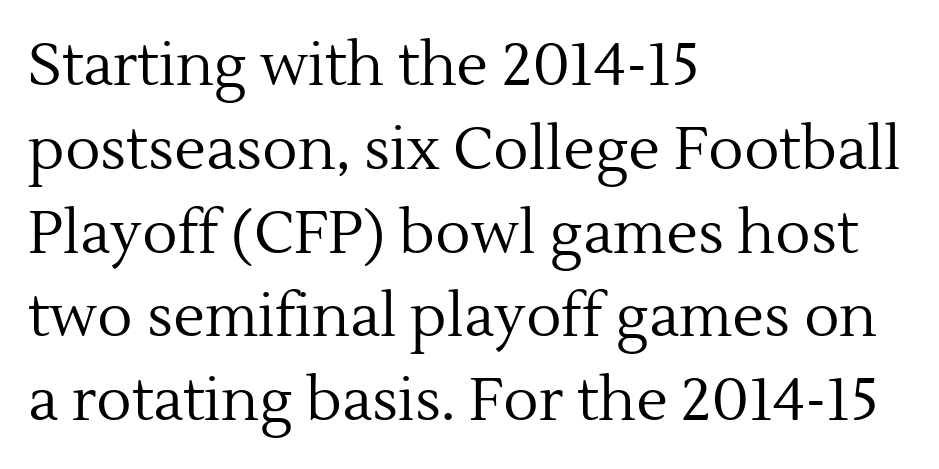
Q: Is the text bold? A: No.
Q: Is the text italic (slanted)? A: No, it is upright.
Q: Is the typeface a serif or a sans-serif typeface? A: Serif.
Q: Is the text underlined? A: No.
Q: How is the paragraph aligned? A: Left-aligned.
Q: Is the spacing between letters normal or unusually wide? A: Normal.
Q: Is the spacing between lines tight, normal or loose? A: Normal.
Q: Width (condensed, normal, or wide)? A: Normal.
Q: x-height? A: Medium.
Q: Monospaced? A: No.
